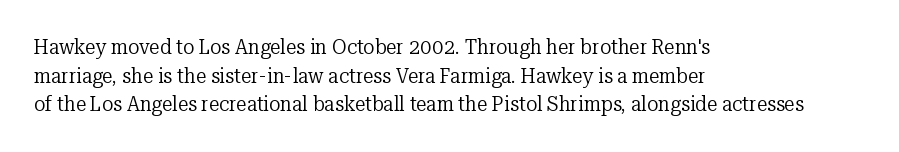
Line beginnings align vertically; line endings do not. Whoever set this chose a conventional vertical rhythm. Stroke mass is kept to a normal reading level or below. Nobody touched the tracking dial on this one.
